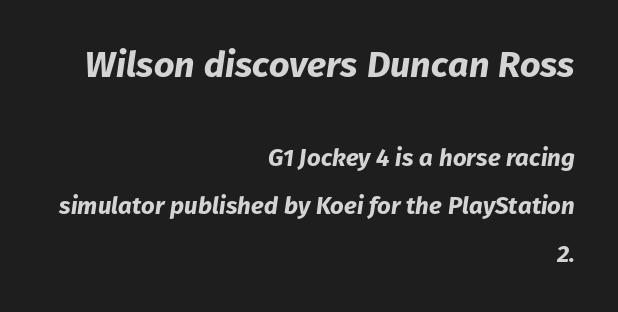
Q: Is the text bold? A: Yes.
Q: Is the text italic (slanted)? A: Yes, it leans right by about 8 degrees.
Q: Is the text underlined? A: No.
Q: How is the paragraph aligned? A: Right-aligned.
Q: Is the spacing between letters normal or unusually wide? A: Normal.
Q: Is the spacing between lines tight, normal or loose? A: Loose.
Q: Which block of text is set in a larger size, the first (top) or the second (bottom)? A: The first (top) one.
Q: Width (condensed, normal, or wide)? A: Normal.
Q: Stroke contrast? A: Low.
Q: x-height? A: Medium.
Q: Monospaced? A: No.
